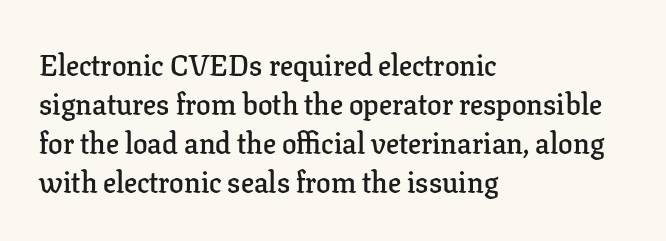
Letters rest on an invisible, unmarked baseline. Compared with a centered layout, this one pins lines to the left instead. The letters are semibold — heavier than regular but short of a full bold. If you drew a line through each stem, it would be perfectly vertical. Here the designer chose a conventional face with non-uniform glyph widths. Letter spacing: default.
